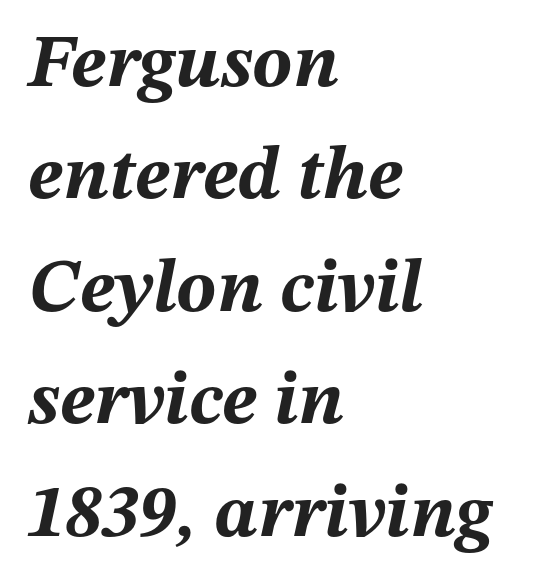
Q: Is the text bold? A: Yes.
Q: Is the text italic (slanted)? A: Yes, it leans right by about 12 degrees.
Q: Is the text underlined? A: No.
Q: How is the paragraph aligned? A: Left-aligned.
Q: Is the spacing between letters normal or unusually wide? A: Normal.
Q: Is the spacing between lines tight, normal or loose? A: Normal.
Q: Width (condensed, normal, or wide)? A: Normal.
Q: Stroke contrast? A: Medium.
Q: x-height? A: Medium.
Q: Monospaced? A: No.
